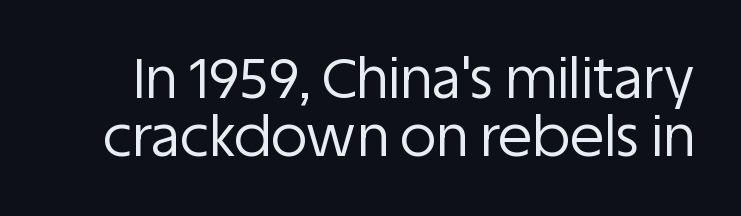
Unmarked baselines from the first word to the last. Stroke mass is kept to a normal reading level or below. The face used here is a sans, in the tradition of grotesques and geometrics. Spacing between characters is what you'd get straight out of the box. The type sits square on the baseline with zero lean.
